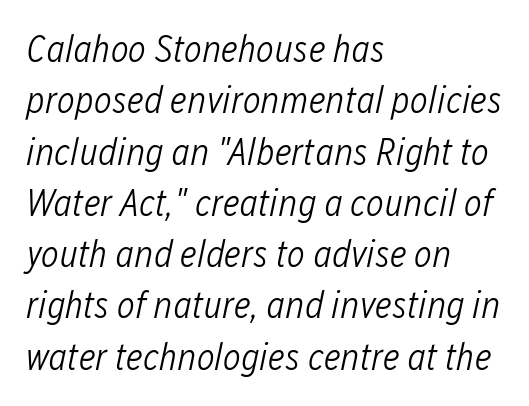
{"italic": "yes", "lean": "right", "slant_degrees": 12, "bold": "no", "weight": "light", "width": "condensed", "stroke_contrast": "low", "x_height": "medium", "monospaced": "no", "underline": "no", "align": "left", "line_spacing": "normal", "line_spacing_ratio": 1.35, "letter_spacing": "normal", "letter_spacing_em": 0.0, "glyph_px": 38}
